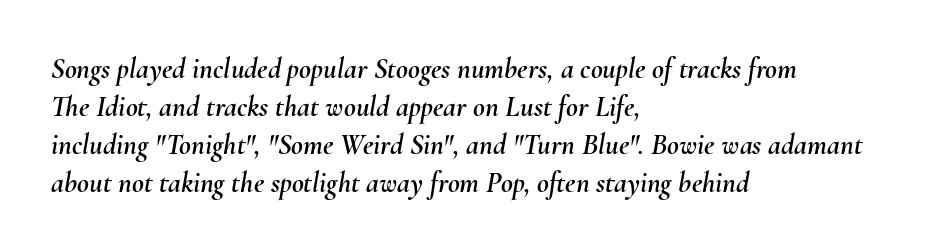
The image shows 29 px text type, italic (leaning right); set left-aligned, normal line spacing (1.31x), normal letter spacing, not underlined; medium stroke contrast and a small x-height.
